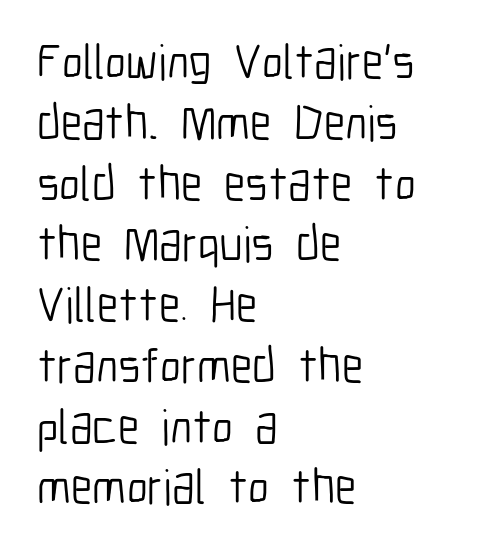
Q: Is the text bold? A: No.
Q: Is the text italic (slanted)? A: No, it is upright.
Q: Is the typeface a serif or a sans-serif typeface? A: Sans-serif.
Q: Is the text underlined? A: No.
Q: How is the paragraph aligned? A: Left-aligned.
Q: Is the spacing between letters normal or unusually wide? A: Normal.
Q: Width (condensed, normal, or wide)? A: Condensed.
Q: Stroke contrast? A: Low.
Q: x-height? A: Medium.
Q: Monospaced? A: No.
